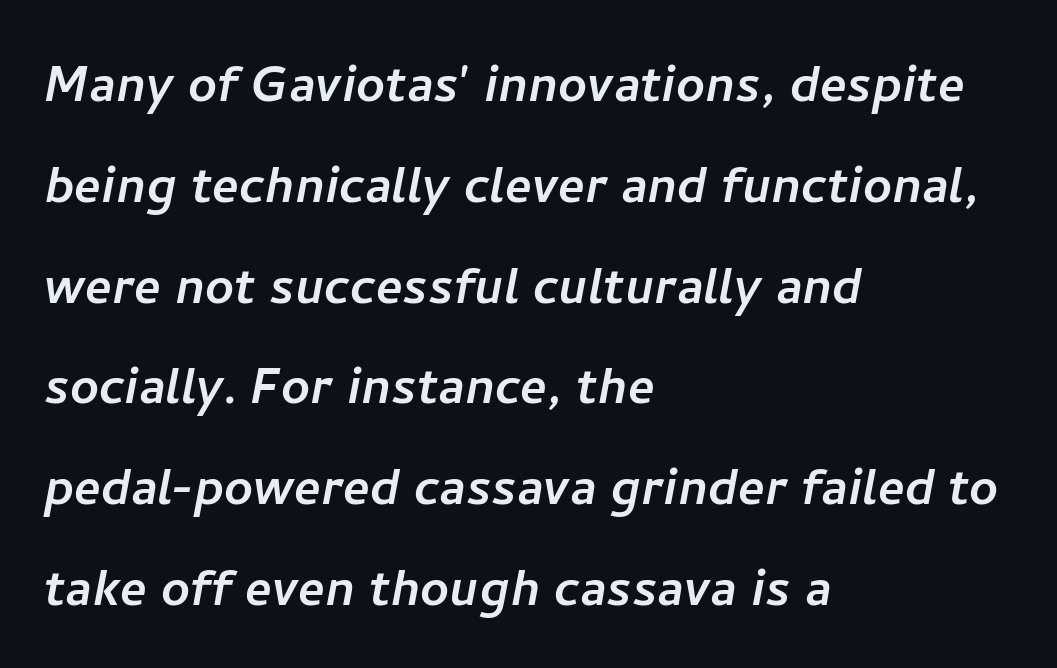
{"serif": "no", "width": "normal", "stroke_contrast": "low", "x_height": "medium", "monospaced": "no", "underline": "no", "align": "left", "line_spacing": "normal", "line_spacing_ratio": 1.6, "letter_spacing": "normal", "letter_spacing_em": 0.0, "glyph_px": 63}
